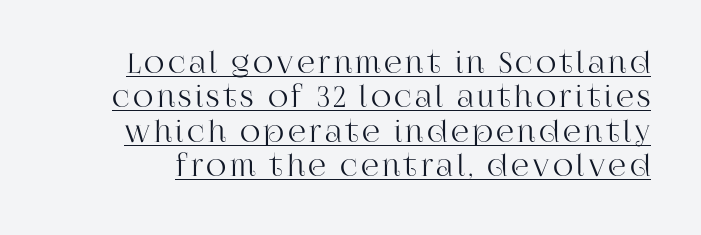
Note: serifs present on the glyphs. Posture: upright roman. Spacing verdict: proportional, widths tailored to each character. What decoration does the sample have? An underline.
